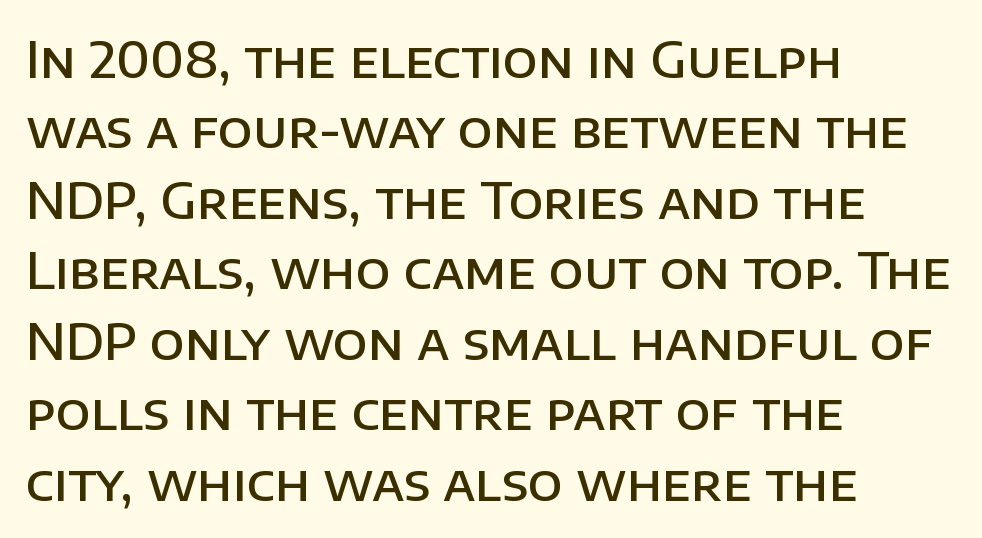
Q: Is the text bold? A: Semi-bold.
Q: Is the text italic (slanted)? A: No, it is upright.
Q: Is the typeface a serif or a sans-serif typeface? A: Sans-serif.
Q: Is the text underlined? A: No.
Q: How is the paragraph aligned? A: Left-aligned.
Q: Is the spacing between letters normal or unusually wide? A: Normal.
Q: Is the spacing between lines tight, normal or loose? A: Normal.
Q: Width (condensed, normal, or wide)? A: Normal.
Q: Stroke contrast? A: Low.
Q: x-height? A: Large.
Q: Monospaced? A: No.
